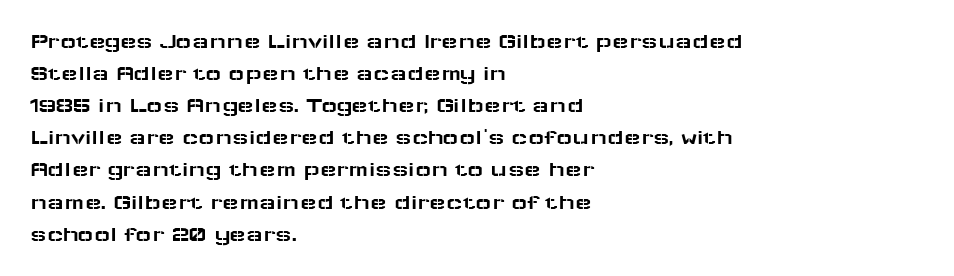
The image shows 22 px text type, upright; set left-aligned, normal line spacing (1.46x), normal letter spacing, not underlined.
